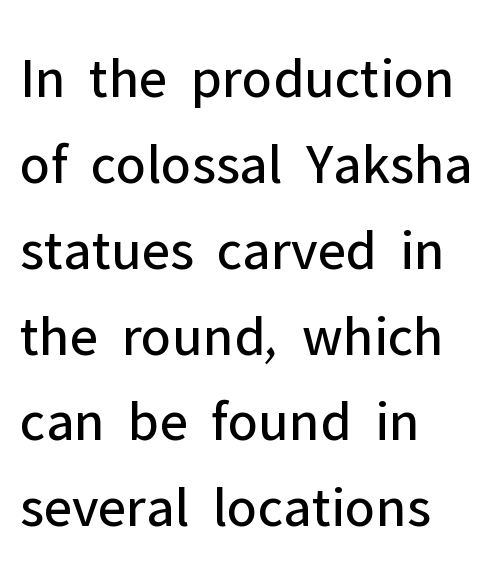
The image shows 58 px regular-weight sans-serif type, upright; set left-aligned, normal line spacing (1.48x), normal letter spacing, not underlined; low stroke contrast and a medium x-height.
